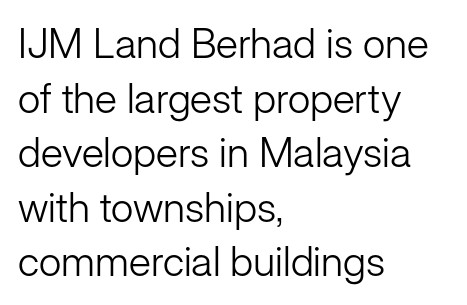
{"serif": "no", "italic": "no", "bold": "no", "weight": "light", "width": "normal", "stroke_contrast": "low", "x_height": "medium", "monospaced": "no", "underline": "no", "align": "left", "line_spacing": "normal", "line_spacing_ratio": 1.33, "letter_spacing": "normal", "letter_spacing_em": 0.0, "glyph_px": 41}
